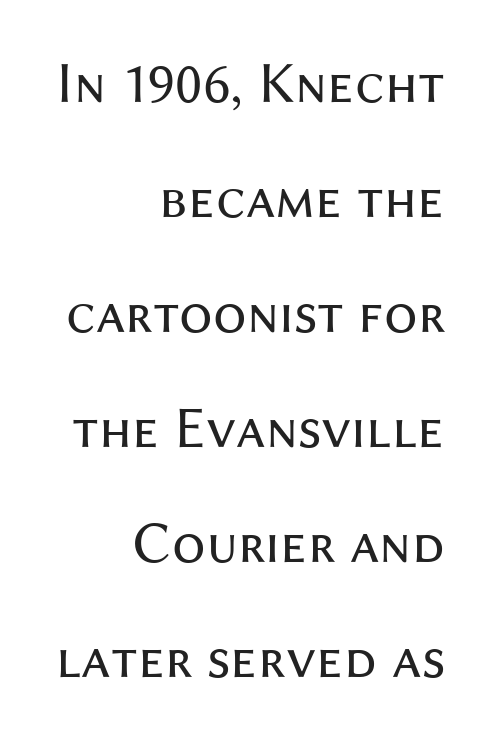
Q: Is the text bold? A: No.
Q: Is the text italic (slanted)? A: No, it is upright.
Q: Is the typeface a serif or a sans-serif typeface? A: Sans-serif.
Q: Is the text underlined? A: No.
Q: How is the paragraph aligned? A: Right-aligned.
Q: Is the spacing between letters normal or unusually wide? A: Normal.
Q: Is the spacing between lines tight, normal or loose? A: Loose.
Q: Width (condensed, normal, or wide)? A: Normal.
Q: Stroke contrast? A: Medium.
Q: x-height? A: Medium.
Q: Monospaced? A: No.
